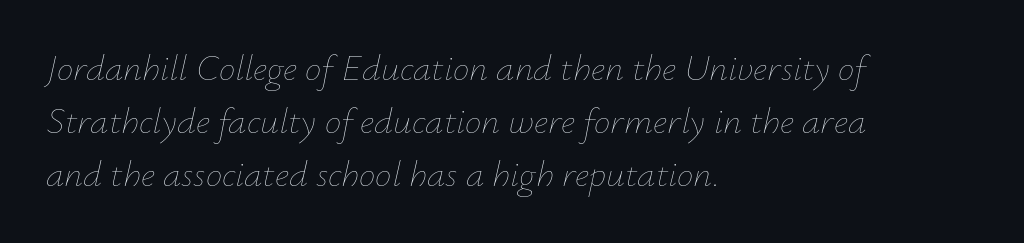
Beneath every word, the page is bare. Does the lettering tilt? It does — this is italic. The rendering uses natural spacing where letterforms have individual widths. How are the letters spaced? Ordinarily, with no added tracking. Each new line begins a customary step beneath the previous one.
